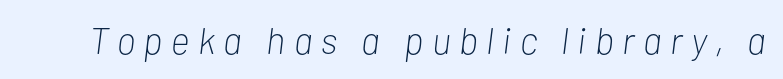
The image shows 37 px light, condensed type, italic (leaning right); set unusually wide letter spacing (+0.23 em), not underlined; low stroke contrast and a medium x-height.
